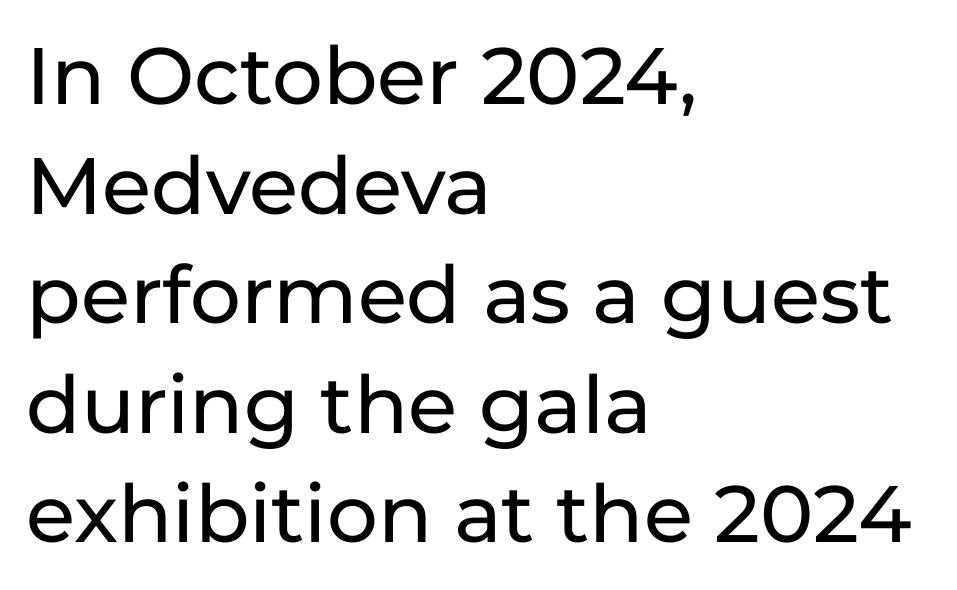
Q: Is the text italic (slanted)? A: No, it is upright.
Q: Is the typeface a serif or a sans-serif typeface? A: Sans-serif.
Q: Is the text underlined? A: No.
Q: How is the paragraph aligned? A: Left-aligned.
Q: Is the spacing between letters normal or unusually wide? A: Normal.
Q: Is the spacing between lines tight, normal or loose? A: Normal.
Q: Width (condensed, normal, or wide)? A: Normal.
Q: Stroke contrast? A: Low.
Q: x-height? A: Medium.
Q: Monospaced? A: No.
